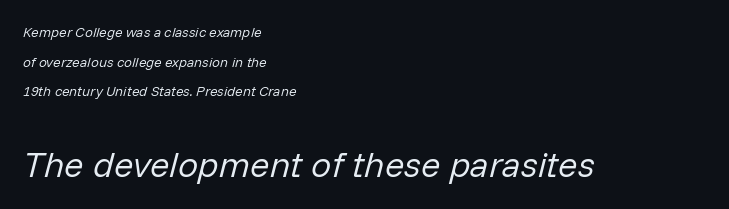
Q: Is the text bold? A: No.
Q: Is the text italic (slanted)? A: Yes, it leans right by about 14 degrees.
Q: Is the text underlined? A: No.
Q: How is the paragraph aligned? A: Left-aligned.
Q: Is the spacing between letters normal or unusually wide? A: Normal.
Q: Is the spacing between lines tight, normal or loose? A: Loose.
Q: Which block of text is set in a larger size, the first (top) or the second (bottom)? A: The second (bottom) one.
Q: Width (condensed, normal, or wide)? A: Normal.
Q: Stroke contrast? A: Low.
Q: x-height? A: Medium.
Q: Monospaced? A: No.
